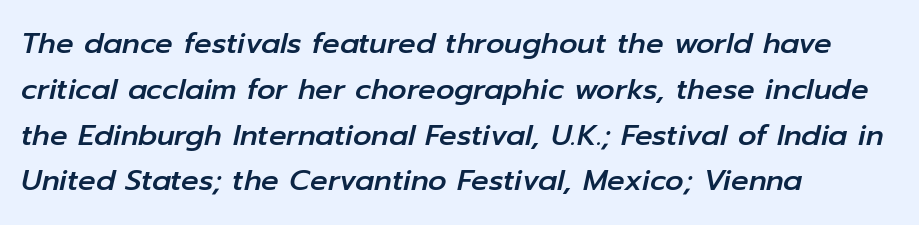
This sample uses plain, unmodified letter spacing. Spacing verdict: proportional, widths tailored to each character. The text block is weighted toward the left margin, trailing off unevenly rightward. Regarding leading, the lines here are spaced in the standard way. Designer's note — italics engaged.
